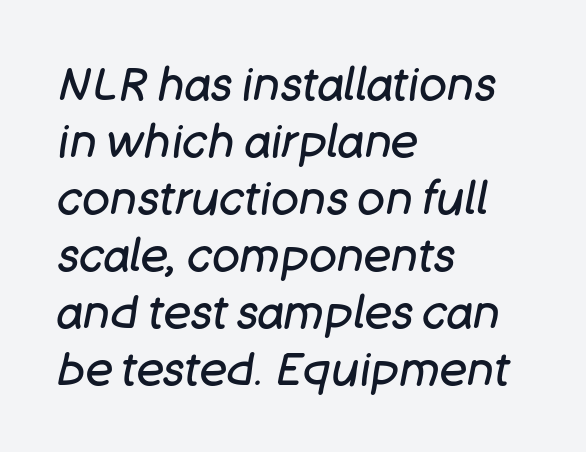
{"italic": "yes", "lean": "right", "slant_degrees": 11, "bold": "no", "weight": "regular", "width": "normal", "stroke_contrast": "low", "x_height": "large", "monospaced": "no", "underline": "no", "align": "left", "line_spacing_ratio": 1.24, "letter_spacing": "normal", "letter_spacing_em": 0.0, "glyph_px": 46}
